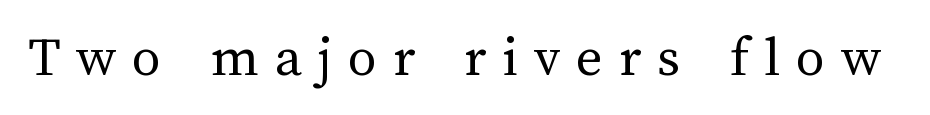
Is the type heavy? It reads as light-to-regular instead. No italicization has been applied; the sample stays upright. This rendering widens character spacing well past its baseline value. Only glyphs here, with clear space below each row.
